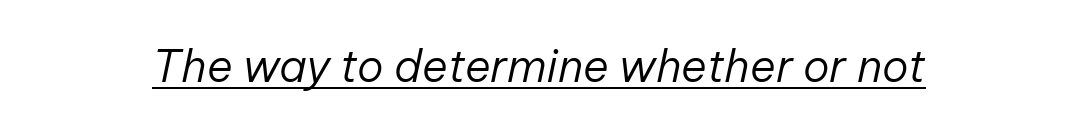
{"italic": "yes", "lean": "right", "slant_degrees": 12, "bold": "no", "weight": "regular", "width": "normal", "stroke_contrast": "low", "x_height": "medium", "monospaced": "no", "underline": "yes", "letter_spacing": "normal", "letter_spacing_em": 0.0, "glyph_px": 44}
